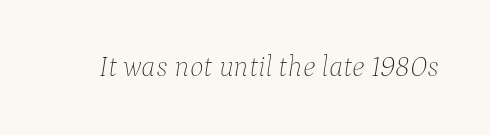
Descenders are the only things crossing below the line. Stems here are at most as thick as an everyday book face. The whole block is typeset with a tilt. Is the letter spacing exaggerated? No — it looks like the ordinary default. You could not count columns in this text — the font is proportionally spaced.
